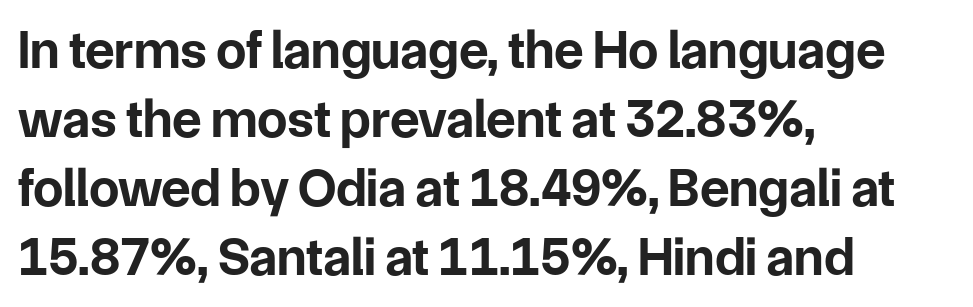
This is sans-serif lettering, the kind often seen on screens and signage. The font is running at its bold setting. The font's upright variant was chosen for this text. Varying glyph widths throughout — classic text-font behaviour.
